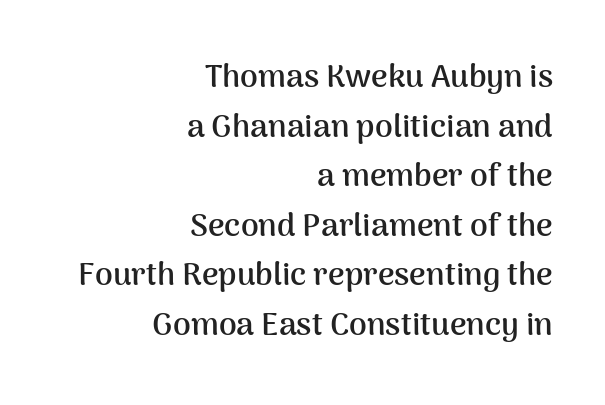
{"serif": "no", "italic": "no", "bold": "yes", "weight": "semibold", "width": "normal", "stroke_contrast": "medium", "x_height": "medium", "monospaced": "no", "underline": "no", "align": "right", "line_spacing": "normal", "line_spacing_ratio": 1.55, "letter_spacing": "normal", "letter_spacing_em": 0.0, "glyph_px": 32}
